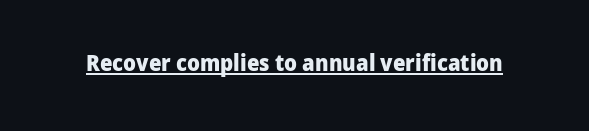
The face used here is rendered with its standard letterfit. These lines were composed using upright roman letters. Strokes here are thick enough to call this a true bold. Is there an underline? Yes — a line sits under the letters.
